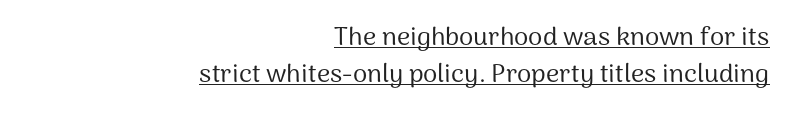
Q: Is the text bold? A: No.
Q: Is the text italic (slanted)? A: No, it is upright.
Q: Is the text underlined? A: Yes.
Q: How is the paragraph aligned? A: Right-aligned.
Q: Is the spacing between letters normal or unusually wide? A: Normal.
Q: Is the spacing between lines tight, normal or loose? A: Normal.
